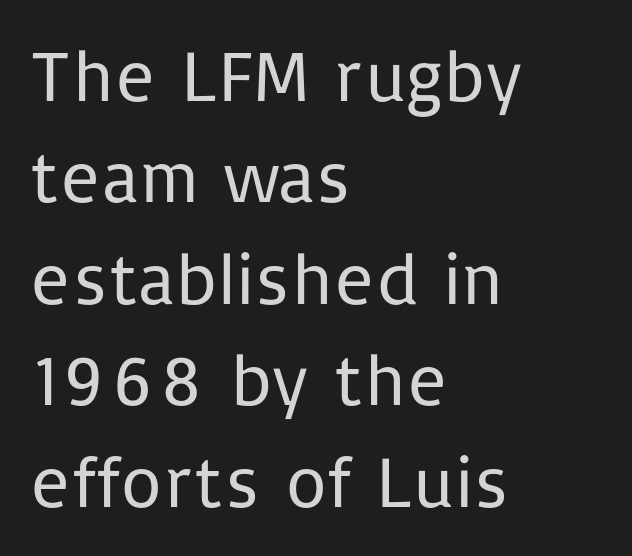
Q: Is the text bold? A: No.
Q: Is the text italic (slanted)? A: No, it is upright.
Q: Is the typeface a serif or a sans-serif typeface? A: Sans-serif.
Q: Is the text underlined? A: No.
Q: How is the paragraph aligned? A: Left-aligned.
Q: Is the spacing between letters normal or unusually wide? A: Normal.
Q: Is the spacing between lines tight, normal or loose? A: Normal.
Q: Width (condensed, normal, or wide)? A: Normal.
Q: Stroke contrast? A: Low.
Q: x-height? A: Medium.
Q: Monospaced? A: No.
